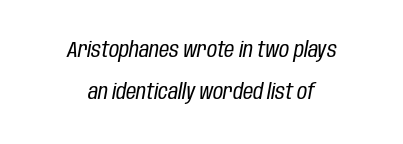
Compared with ordinary roman type, these characters are visibly tilted. Plain, unruled lines of type. Does extra space separate the letters? No, they use regular spacing. The typesetting does not lean heavy: it is not bold. Each line is balanced around a shared central axis.
